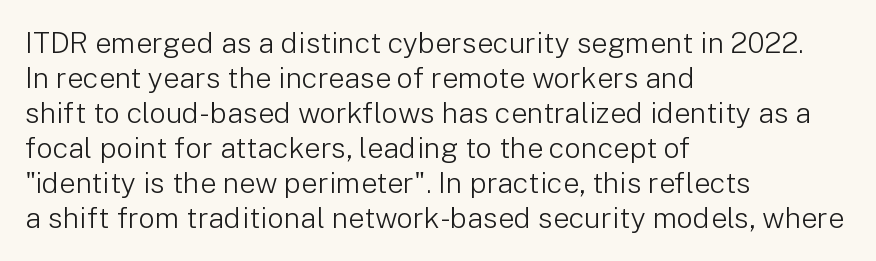
Q: Is the text bold? A: No.
Q: Is the text italic (slanted)? A: No, it is upright.
Q: Is the typeface a serif or a sans-serif typeface? A: Sans-serif.
Q: Is the text underlined? A: No.
Q: How is the paragraph aligned? A: Left-aligned.
Q: Is the spacing between letters normal or unusually wide? A: Normal.
Q: Width (condensed, normal, or wide)? A: Normal.
Q: Stroke contrast? A: Low.
Q: x-height? A: Medium.
Q: Monospaced? A: No.
